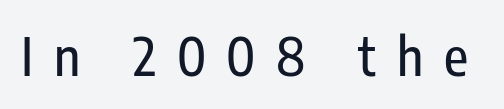
Q: Is the text italic (slanted)? A: No, it is upright.
Q: Is the typeface a serif or a sans-serif typeface? A: Sans-serif.
Q: Is the text underlined? A: No.
Q: Is the spacing between letters normal or unusually wide? A: Unusually wide.
Q: Width (condensed, normal, or wide)? A: Condensed.
Q: Stroke contrast? A: Low.
Q: x-height? A: Medium.
Q: Monospaced? A: No.
